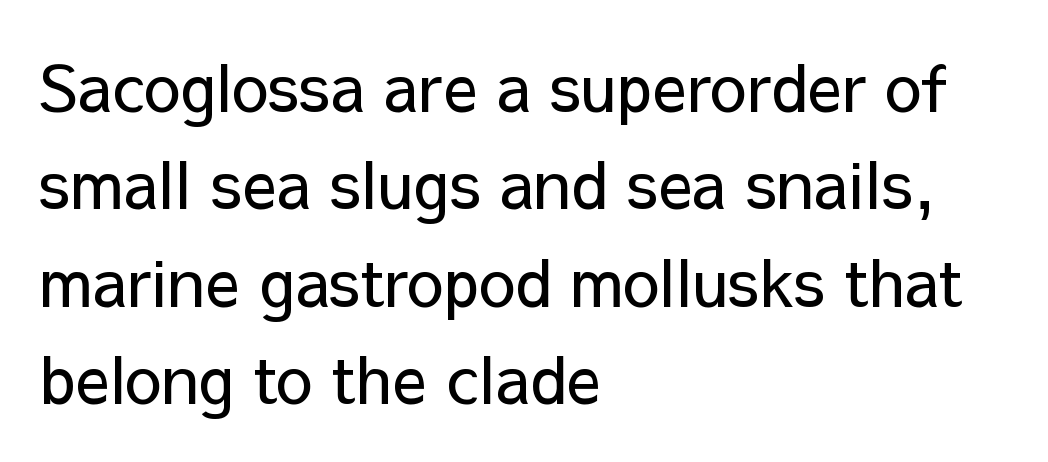
Q: Is the text bold? A: No.
Q: Is the text italic (slanted)? A: No, it is upright.
Q: Is the typeface a serif or a sans-serif typeface? A: Sans-serif.
Q: Is the text underlined? A: No.
Q: How is the paragraph aligned? A: Left-aligned.
Q: Is the spacing between letters normal or unusually wide? A: Normal.
Q: Is the spacing between lines tight, normal or loose? A: Normal.
Q: Width (condensed, normal, or wide)? A: Normal.
Q: Stroke contrast? A: Low.
Q: x-height? A: Medium.
Q: Monospaced? A: No.
